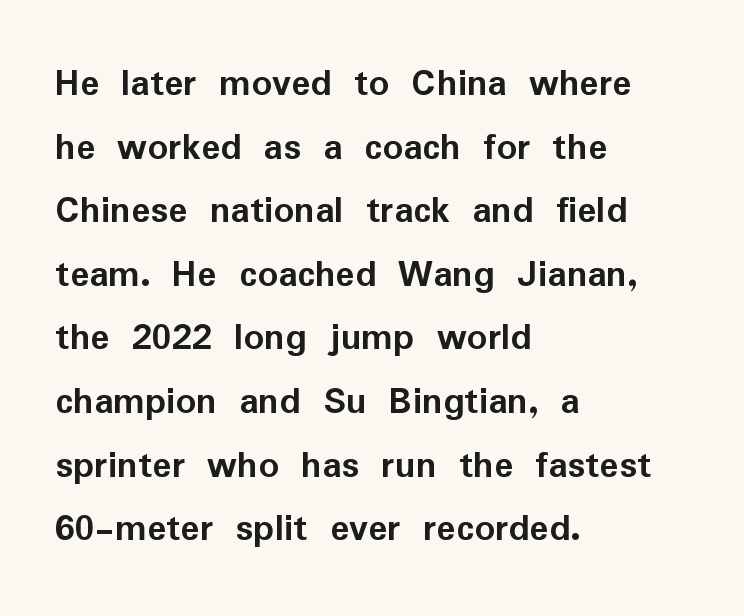
{"serif": "no", "italic": "no", "bold": "yes", "weight": "semibold", "width": "normal", "stroke_contrast": "low", "x_height": "medium", "monospaced": "no", "underline": "no", "align": "left", "line_spacing": "normal", "line_spacing_ratio": 1.59, "letter_spacing": "normal", "letter_spacing_em": 0.0, "glyph_px": 40}
